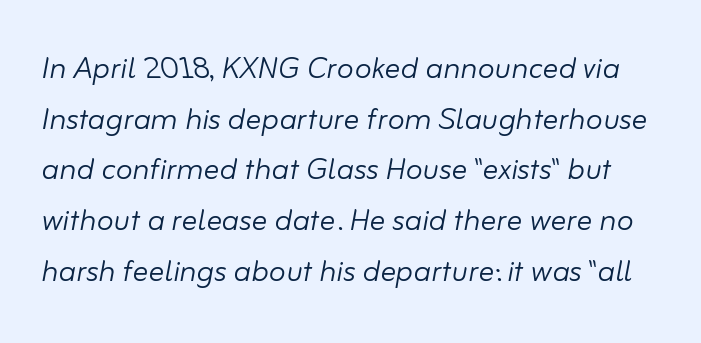
Rendered with sloped, italic letterforms. Is this a fixed-width face? No — the glyphs have proportional, varying widths. No extra ink here — the face is not bold. Plain, unruled lines of type. The rendering keeps characters at their native spacing. Reading down the column, the eye jumps a familiar distance to each next line.
